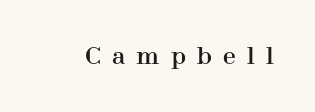
Q: Is the text italic (slanted)? A: No, it is upright.
Q: Is the text underlined? A: No.
Q: Is the spacing between letters normal or unusually wide? A: Unusually wide.
